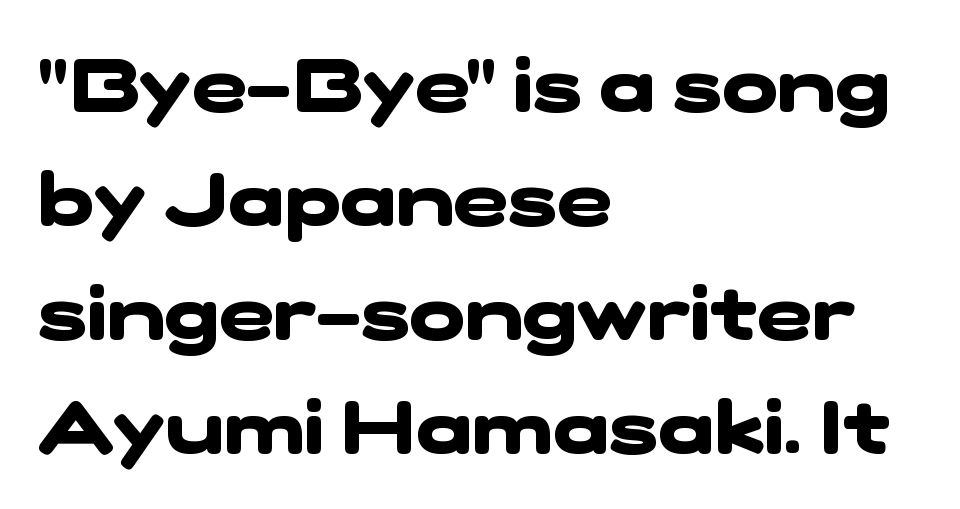
{"serif": "no", "bold": "yes", "weight": "heavy", "width": "wide", "stroke_contrast": "low", "x_height": "medium", "monospaced": "no", "underline": "no", "align": "left", "line_spacing": "normal", "line_spacing_ratio": 1.54, "letter_spacing": "normal", "letter_spacing_em": 0.0, "glyph_px": 74}
